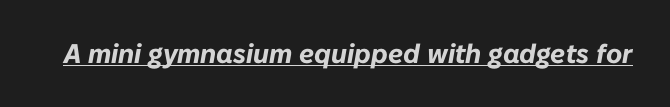
The image shows 27 px bold type, italic (leaning right); set normal letter spacing, underlined.
